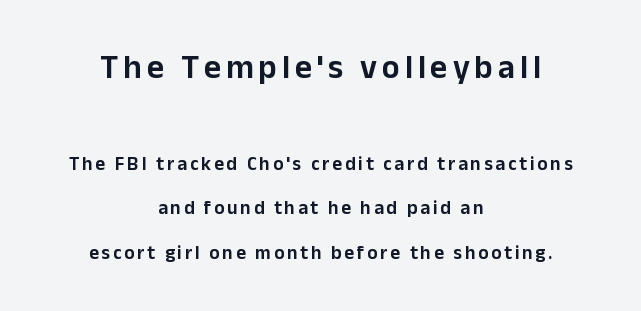
{"serif": "no", "italic": "no", "width": "normal", "stroke_contrast": "low", "x_height": "medium", "monospaced": "no", "underline": "no", "align": "center", "line_spacing": "loose", "line_spacing_ratio": 2.34, "larger_block": "first", "size_ratio": 1.74, "glyph_px": 33}
